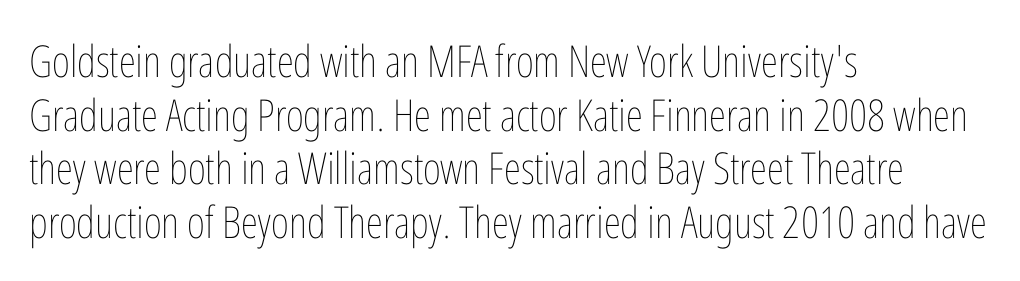
{"italic": "no", "bold": "no", "weight": "thin", "width": "condensed", "stroke_contrast": "low", "x_height": "medium", "monospaced": "no", "underline": "no", "align": "left", "line_spacing_ratio": 1.22, "letter_spacing": "normal", "letter_spacing_em": 0.0, "glyph_px": 44}
